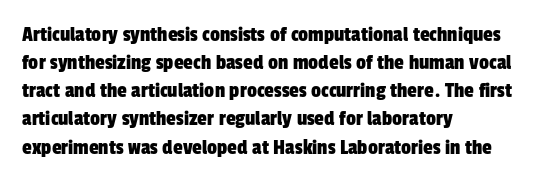
The lines sit at an ordinary, default distance from one another. Alignment: flush left. The tracking reads as untouched default to a designer's eye. The area under the type is left untouched.
